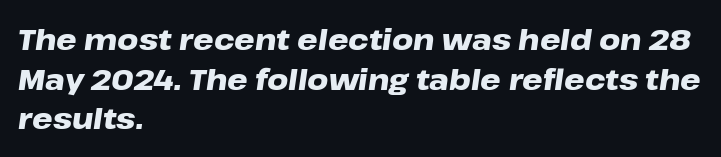
The baseline area is clear. Here the designer chose a conventional face with non-uniform glyph widths. Typeset ragged right — the left edge is the straight one. Standard letterfit; no display-style spreading of the glyphs. Does the leading feel generous? No, just average.
